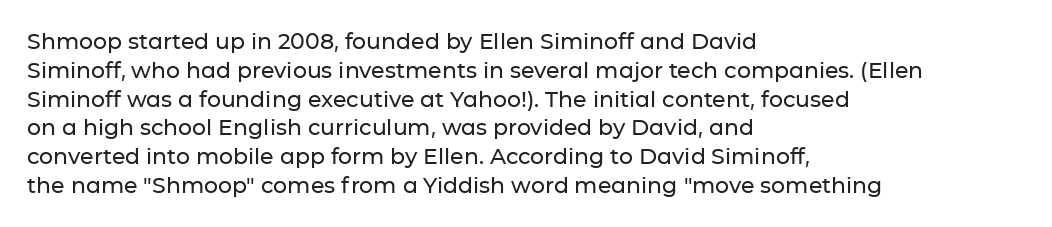
The image shows 22 px text type, upright; set left-aligned, normal line spacing (1.31x), normal letter spacing, not underlined.
